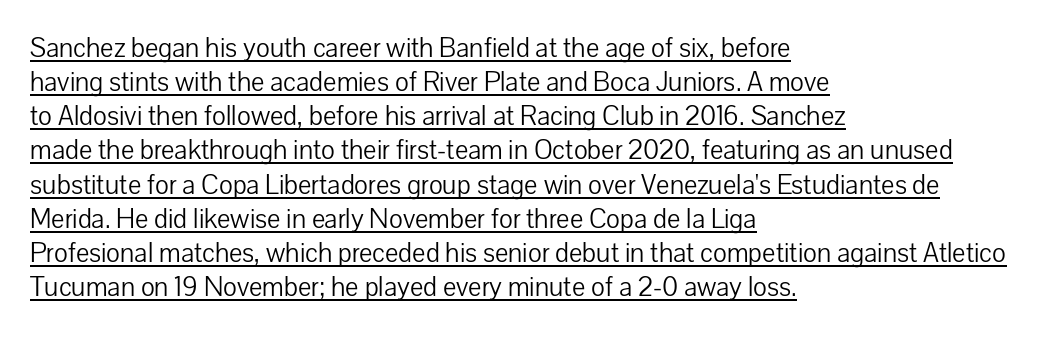
{"serif": "no", "italic": "no", "bold": "no", "weight": "light", "width": "normal", "stroke_contrast": "low", "x_height": "medium", "monospaced": "no", "underline": "yes", "align": "left", "line_spacing_ratio": 1.22, "letter_spacing": "normal", "letter_spacing_em": 0.0, "glyph_px": 28}
